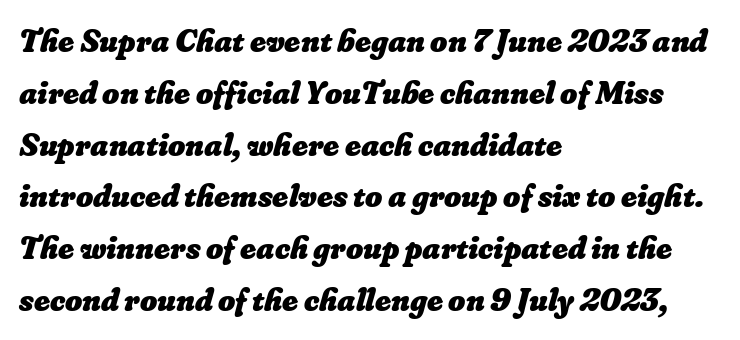
Is there much room between lines? A standard amount, neither cramped nor airy. The string is rendered with underlining switched off. The rendering keeps characters at their native spacing. Character widths vary here, with narrow letters taking less room than wide ones.
